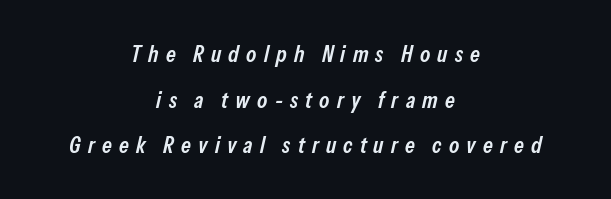
In terms of letterspacing, this is a distinctly airy, spread setting. The vertical gap from one line to the next is large. Looking at the ascenders, they clearly lean. A student would call this center alignment; a typographer would say set centered.
